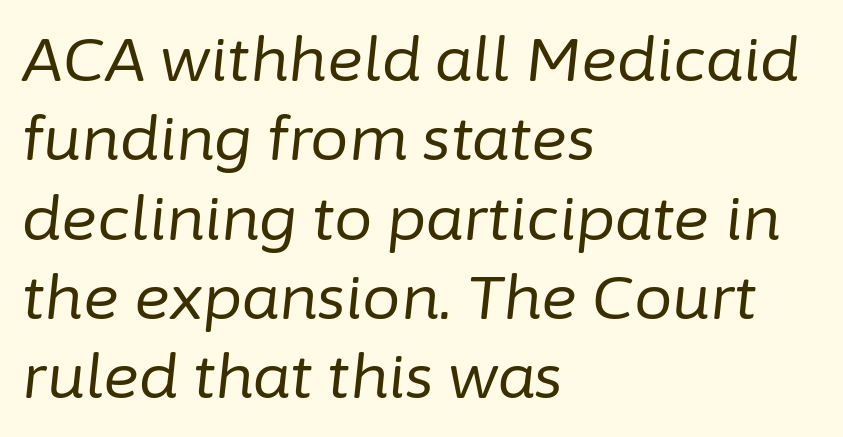
Q: Is the text bold? A: No.
Q: Is the text italic (slanted)? A: Yes, it leans right by about 6 degrees.
Q: Is the text underlined? A: No.
Q: How is the paragraph aligned? A: Left-aligned.
Q: Is the spacing between letters normal or unusually wide? A: Normal.
Q: Is the spacing between lines tight, normal or loose? A: Normal.
Q: Width (condensed, normal, or wide)? A: Normal.
Q: Stroke contrast? A: Low.
Q: x-height? A: Medium.
Q: Monospaced? A: No.
